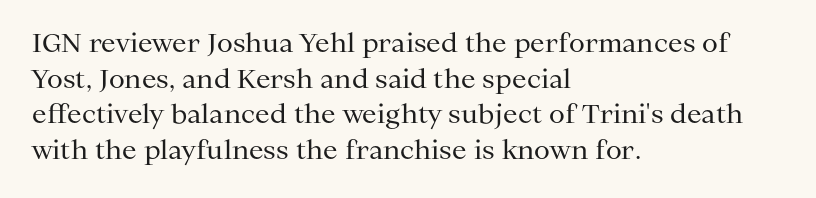
Q: Is the text bold? A: No.
Q: Is the text italic (slanted)? A: No, it is upright.
Q: Is the text underlined? A: No.
Q: How is the paragraph aligned? A: Left-aligned.
Q: Is the spacing between letters normal or unusually wide? A: Normal.
Q: Is the spacing between lines tight, normal or loose? A: Normal.
